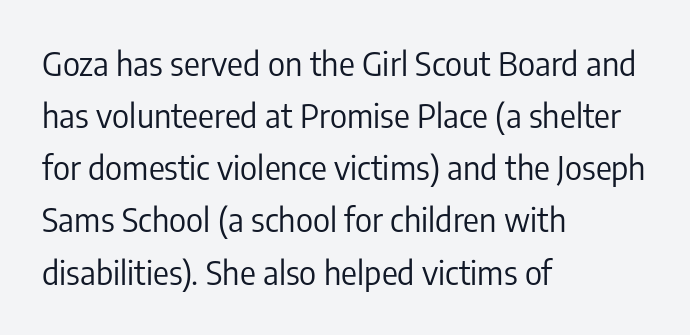
Q: Is the text bold? A: No.
Q: Is the text italic (slanted)? A: No, it is upright.
Q: Is the typeface a serif or a sans-serif typeface? A: Sans-serif.
Q: Is the text underlined? A: No.
Q: How is the paragraph aligned? A: Left-aligned.
Q: Is the spacing between letters normal or unusually wide? A: Normal.
Q: Is the spacing between lines tight, normal or loose? A: Normal.
Q: Width (condensed, normal, or wide)? A: Condensed.
Q: Stroke contrast? A: Low.
Q: x-height? A: Medium.
Q: Monospaced? A: No.
